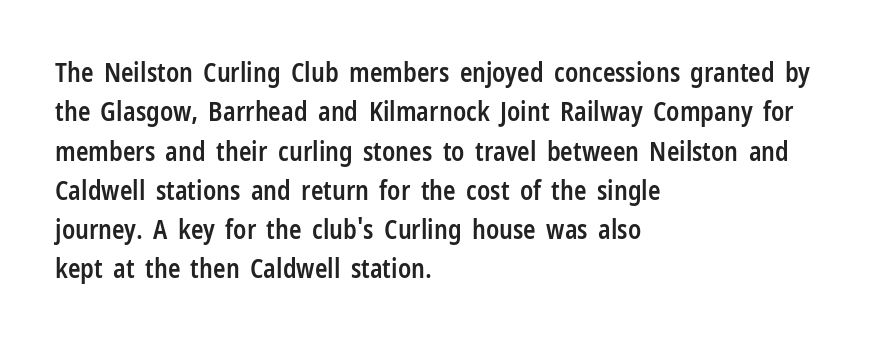
The image shows 26 px text type, upright; set left-aligned, normal line spacing (1.51x), normal letter spacing, not underlined.
